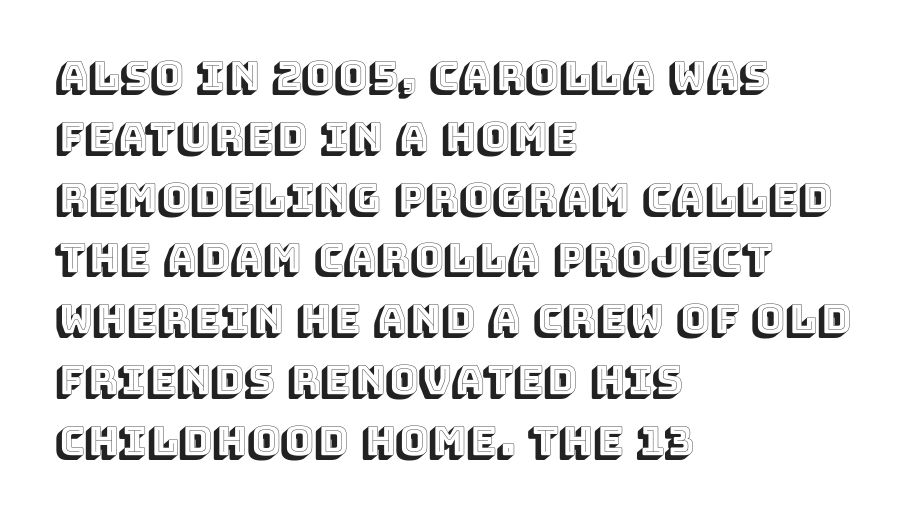
{"italic": "no", "width": "normal", "x_height": "large", "monospaced": "no", "underline": "no", "align": "left", "line_spacing": "normal", "line_spacing_ratio": 1.52, "letter_spacing": "normal", "letter_spacing_em": 0.0, "glyph_px": 40}
